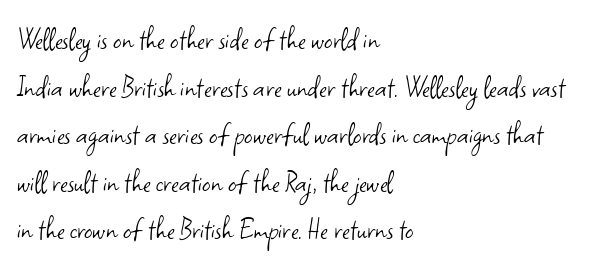
The image shows 33 px light sans-serif type; set left-aligned, normal line spacing (1.44x), normal letter spacing, not underlined; low stroke contrast and a small x-height.
